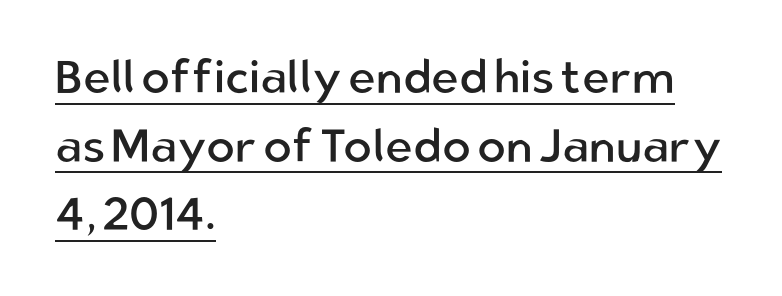
Q: Is the text bold? A: No.
Q: Is the text italic (slanted)? A: No, it is upright.
Q: Is the typeface a serif or a sans-serif typeface? A: Sans-serif.
Q: Is the text underlined? A: Yes.
Q: How is the paragraph aligned? A: Left-aligned.
Q: Is the spacing between letters normal or unusually wide? A: Normal.
Q: Is the spacing between lines tight, normal or loose? A: Normal.
Q: Width (condensed, normal, or wide)? A: Normal.
Q: Stroke contrast? A: Low.
Q: x-height? A: Medium.
Q: Monospaced? A: No.
